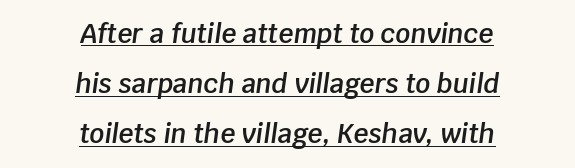
Q: Is the text bold? A: Semi-bold.
Q: Is the text italic (slanted)? A: Yes, it leans right by about 8 degrees.
Q: Is the text underlined? A: Yes.
Q: How is the paragraph aligned? A: Centered.
Q: Is the spacing between letters normal or unusually wide? A: Normal.
Q: Is the spacing between lines tight, normal or loose? A: Loose.
